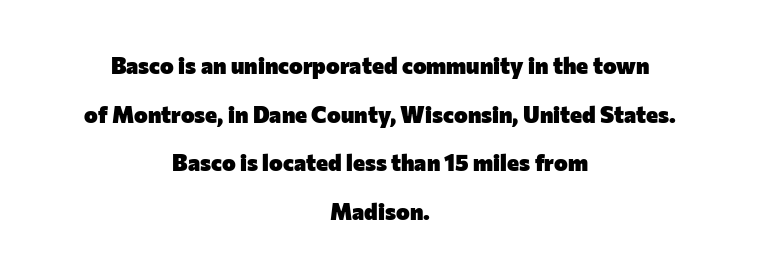
Set as a true bold cut, around the 700 mark. Does the leading feel generous? Absolutely, it's lavish. Visually the block forms a symmetrical silhouette, jagged on both flanks. Italic? Not at all — the glyphs are vertical. The space directly below the letters is spotless.
